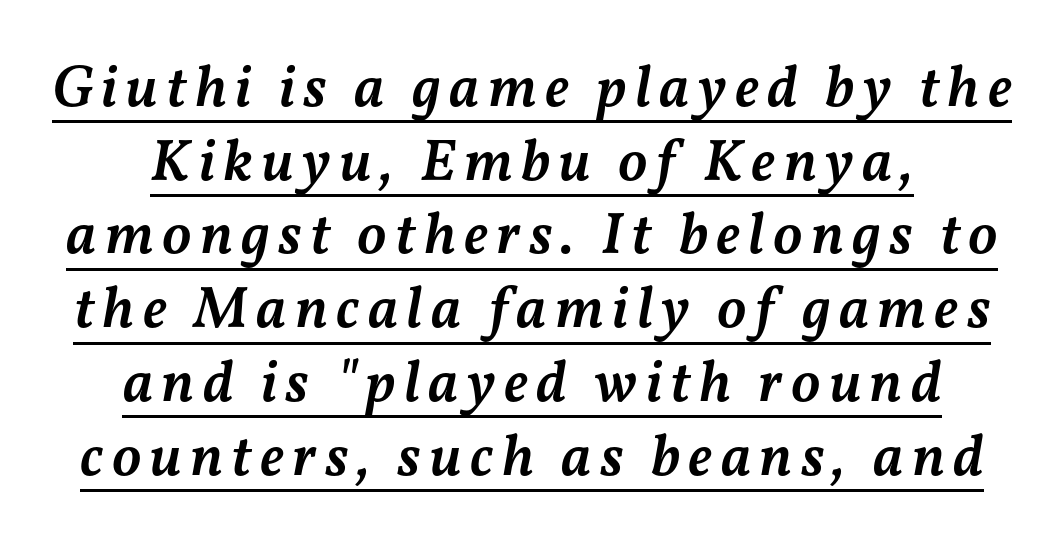
The letters advance in unequal steps, a hallmark of proportional type. Designer's note — italics engaged. Layout note: lines centered. The lines sit at an ordinary, default distance from one another. Weight: semibold (demi).
